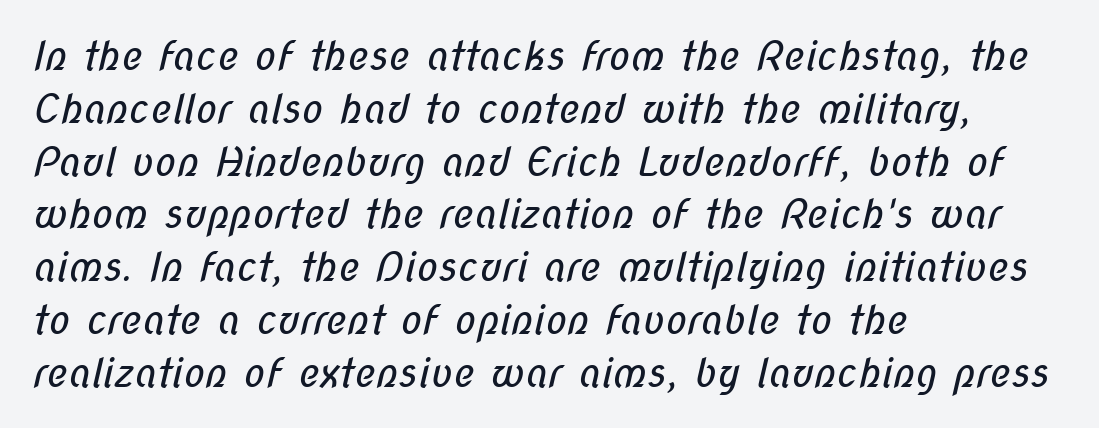
The image shows 40 px regular-weight, condensed sans-serif type; set left-aligned, normal line spacing (1.32x), normal letter spacing, not underlined; low stroke contrast and a medium x-height.
